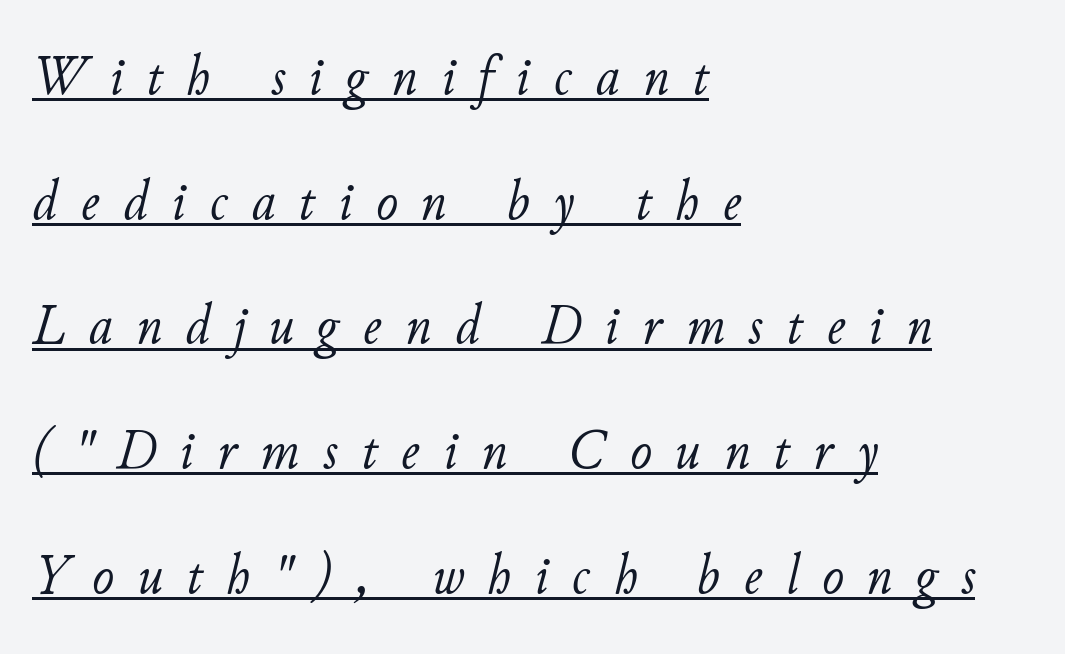
The paragraph has a hard left edge and a soft right edge. This sample has the flowing, uneven cadence of proportional lettering. Nothing heavy about these letters — not bold at all. The text carries the slant typical of an italic or oblique font. This sample trades compactness for vertical openness between lines. Decoration check: the copy is underlined.
